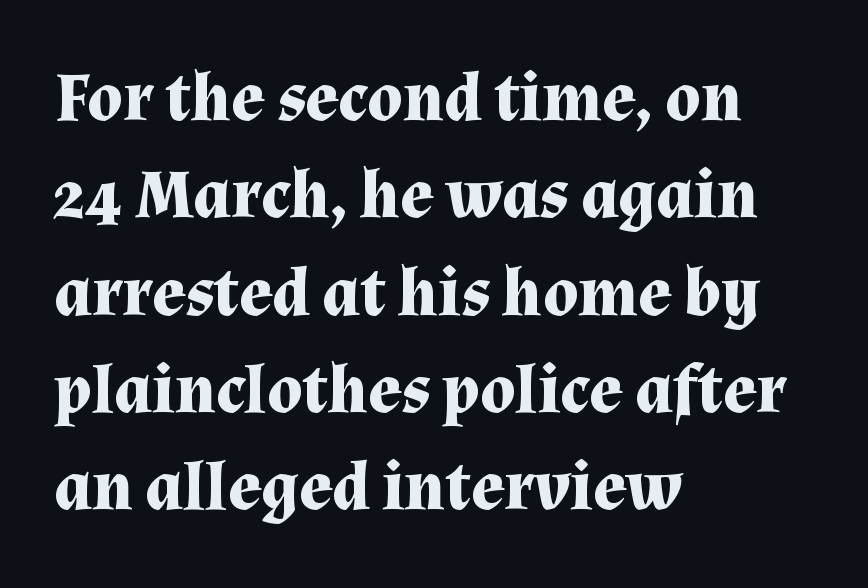
{"serif": "yes", "italic": "no", "bold": "yes", "weight": "bold", "width": "normal", "stroke_contrast": "medium", "x_height": "medium", "monospaced": "no", "underline": "no", "align": "left", "line_spacing": "normal", "line_spacing_ratio": 1.41, "letter_spacing": "normal", "letter_spacing_em": 0.0, "glyph_px": 69}
